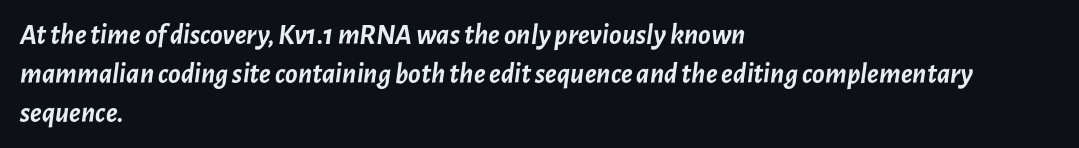
The image shows 29 px semibold type, italic (leaning right); set left-aligned, normal line spacing (1.34x), normal letter spacing, not underlined; low stroke contrast and a medium x-height.
